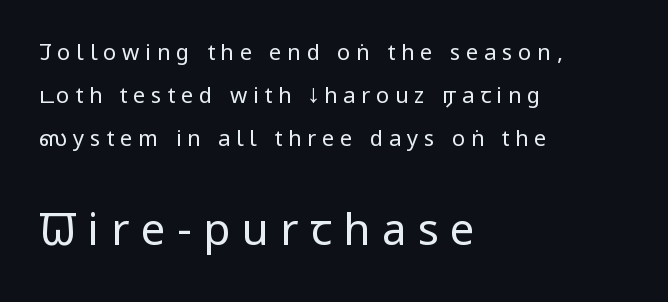
The line texture is sparse and dotted thanks to wide tracking. The letters in the lower block stand taller than those in the block above. Is this a heavy cut? Hardly; it is regular or lighter. The face used here is a sans, in the tradition of grotesques and geometrics. Vertically, the passage feels expansive, rows floating well apart.
